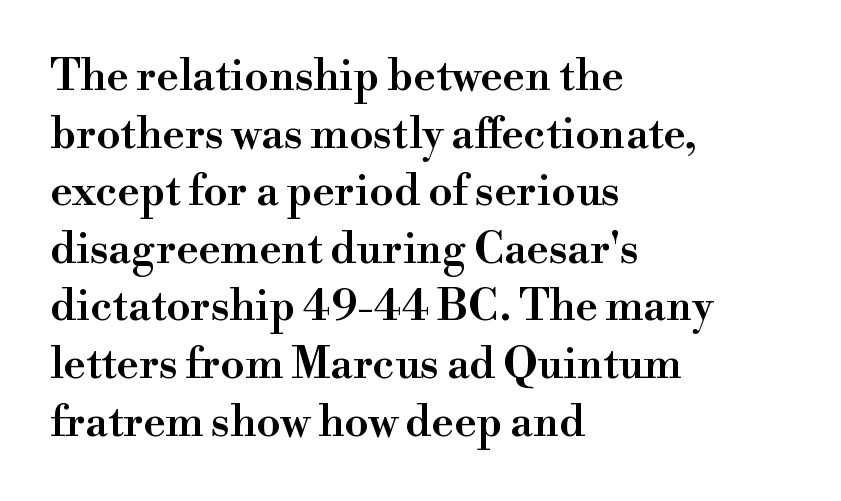
Q: Is the text bold? A: Semi-bold.
Q: Is the text italic (slanted)? A: No, it is upright.
Q: Is the typeface a serif or a sans-serif typeface? A: Serif.
Q: Is the text underlined? A: No.
Q: How is the paragraph aligned? A: Left-aligned.
Q: Is the spacing between letters normal or unusually wide? A: Normal.
Q: Is the spacing between lines tight, normal or loose? A: Normal.
Q: Width (condensed, normal, or wide)? A: Normal.
Q: Stroke contrast? A: High.
Q: x-height? A: Small.
Q: Monospaced? A: No.
